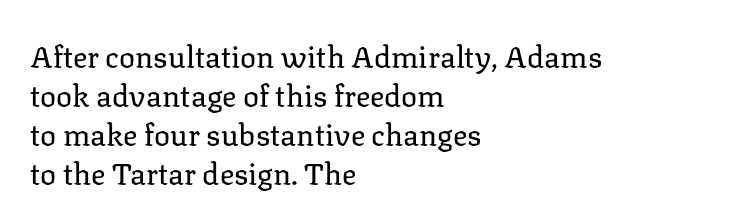
Is there much room between lines? A standard amount, neither cramped nor airy. A classic flush-left, rag-right setting is used for this passage. Students, note that the glyphs here touch the page at normal intervals. The area under the type is left untouched. The designer went with a serif here, giving each stem small feet.
